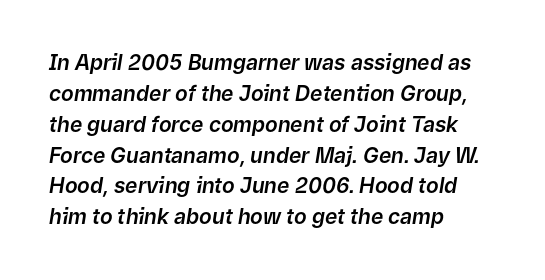
The line-height multiplier appears to be the usual default. Default kerning and tracking; the words read as compact shapes. Rule under the text: the space is simply empty. Compared with ordinary roman type, these characters are visibly tilted.
